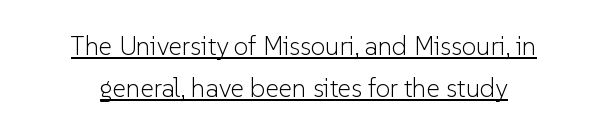
The image shows 26 px text type, upright; set centered, normal line spacing (1.61x), normal letter spacing, underlined.
